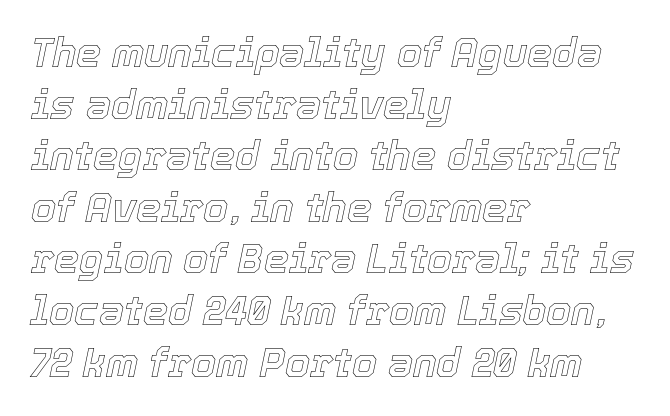
{"italic": "yes", "lean": "right", "slant_degrees": 12, "width": "normal", "x_height": "medium", "monospaced": "no", "underline": "no", "align": "left", "line_spacing": "normal", "line_spacing_ratio": 1.29, "letter_spacing": "normal", "letter_spacing_em": 0.0, "glyph_px": 40}
